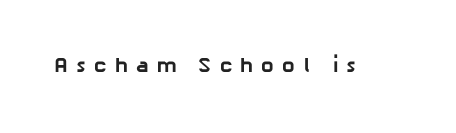
Q: Is the text bold? A: Yes.
Q: Is the text underlined? A: No.
Q: Is the spacing between letters normal or unusually wide? A: Unusually wide.
